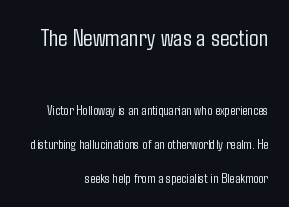
The image shows 25 px text type, upright; set right-aligned, loose line spacing (2.41x), normal letter spacing, not underlined; the first (top) block is 1.79x larger.
